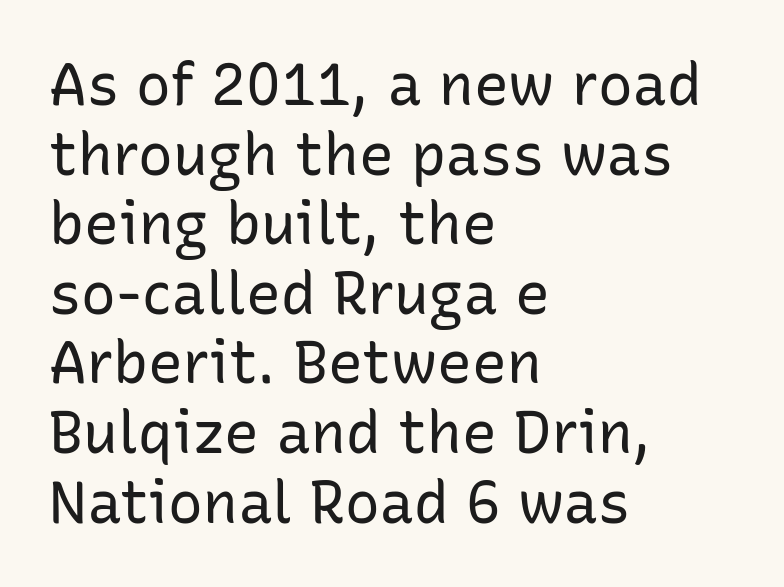
{"serif": "no", "italic": "no", "bold": "no", "weight": "regular", "width": "normal", "stroke_contrast": "low", "x_height": "medium", "monospaced": "no", "underline": "no", "align": "left", "line_spacing_ratio": 1.2, "letter_spacing": "normal", "letter_spacing_em": 0.0, "glyph_px": 58}
